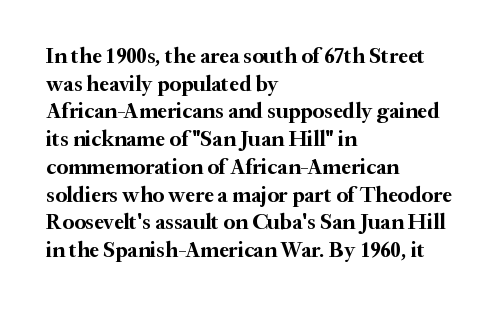
{"italic": "no", "bold": "yes", "underline": "no", "align": "left", "line_spacing": "normal", "line_spacing_ratio": 1.26, "letter_spacing": "normal", "letter_spacing_em": 0.0, "glyph_px": 22}
